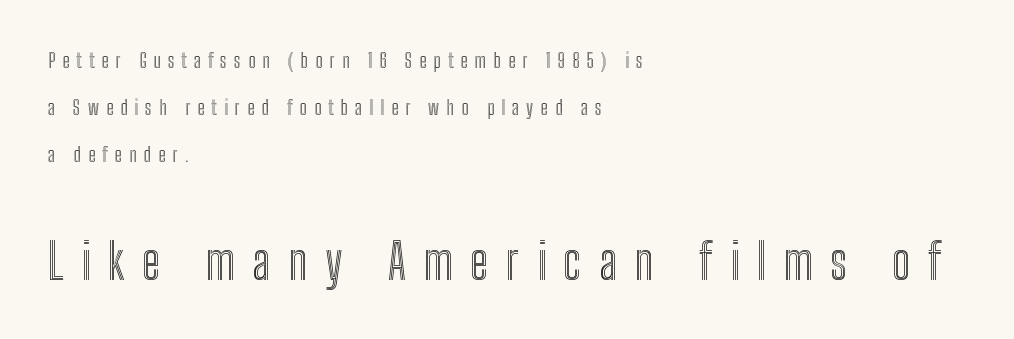
{"italic": "no", "width": "condensed", "x_height": "medium", "monospaced": "no", "underline": "no", "align": "left", "line_spacing": "loose", "line_spacing_ratio": 2.36, "letter_spacing": "wide", "letter_spacing_em": 0.35, "larger_block": "second", "size_ratio": 2.5, "glyph_px": 50}
